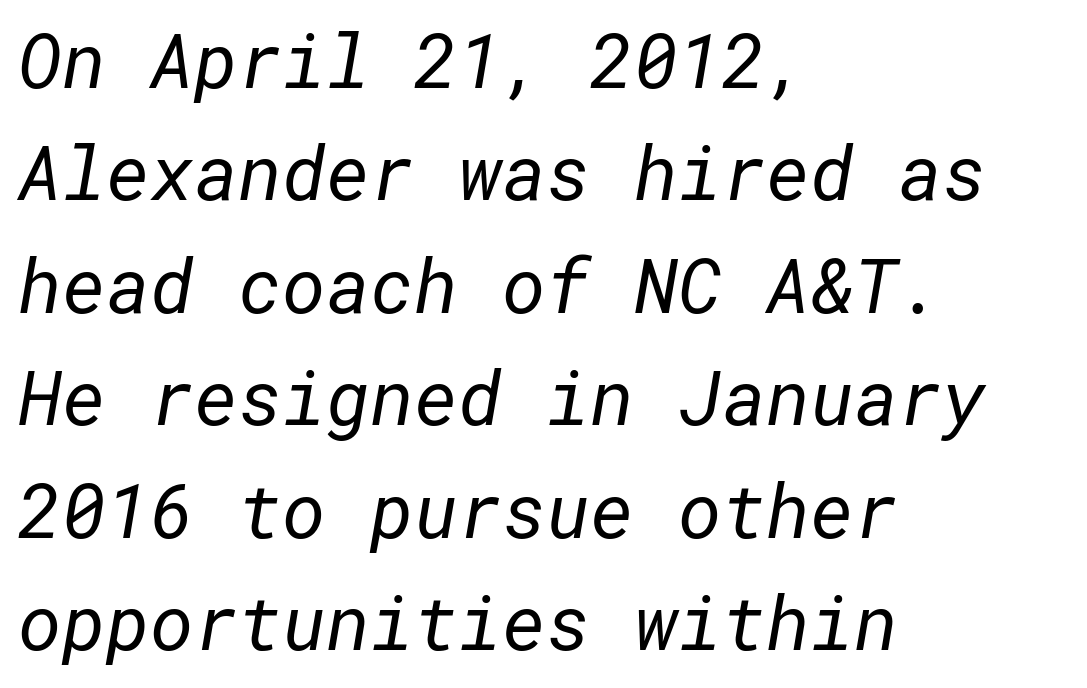
Q: Is the text bold? A: No.
Q: Is the typeface a serif or a sans-serif typeface? A: Sans-serif.
Q: Is the text underlined? A: No.
Q: How is the paragraph aligned? A: Left-aligned.
Q: Is the spacing between letters normal or unusually wide? A: Normal.
Q: Is the spacing between lines tight, normal or loose? A: Normal.
Q: Width (condensed, normal, or wide)? A: Normal.
Q: Stroke contrast? A: Low.
Q: x-height? A: Medium.
